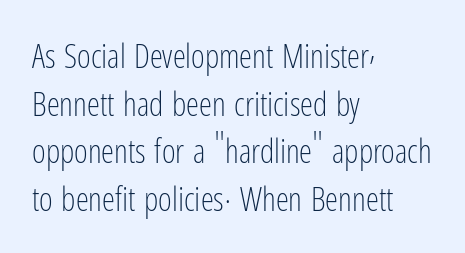
{"serif": "no", "italic": "no", "bold": "no", "weight": "light", "width": "condensed", "stroke_contrast": "low", "x_height": "medium", "monospaced": "no", "underline": "no", "align": "left", "line_spacing": "normal", "line_spacing_ratio": 1.44, "letter_spacing": "normal", "letter_spacing_em": 0.0, "glyph_px": 33}
